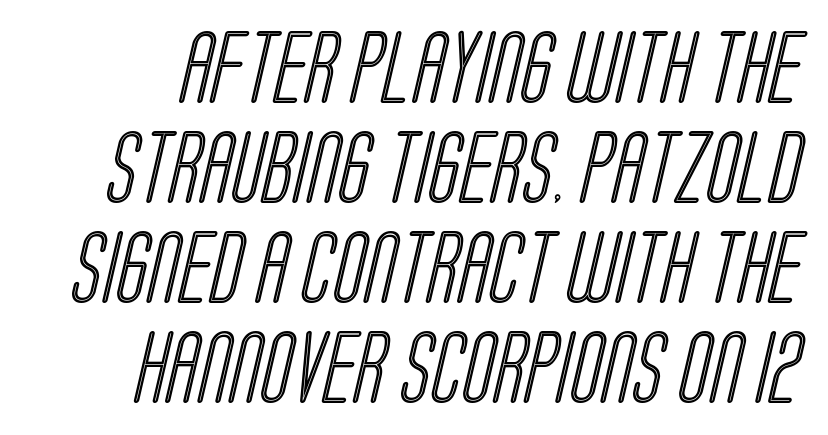
The image shows 73 px condensed type; set normal line spacing (1.37x), normal letter spacing, not underlined; a large x-height.
